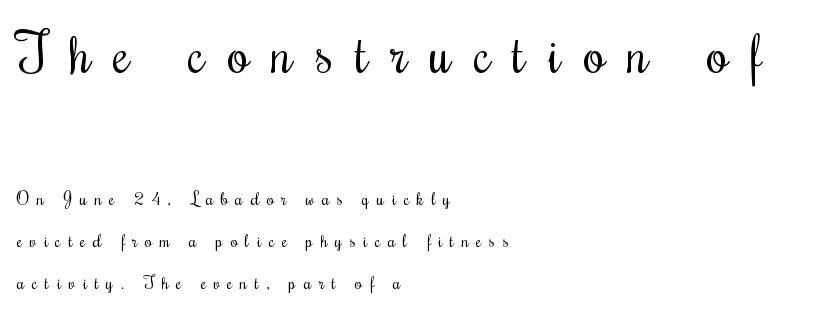
Proportional: the letters do not fall into vertical columns. These glyphs show unthickened strokes, regular width or finer. Check under the words: just untouched page. Does extra space separate the letters? Yes, quite a lot of it.
